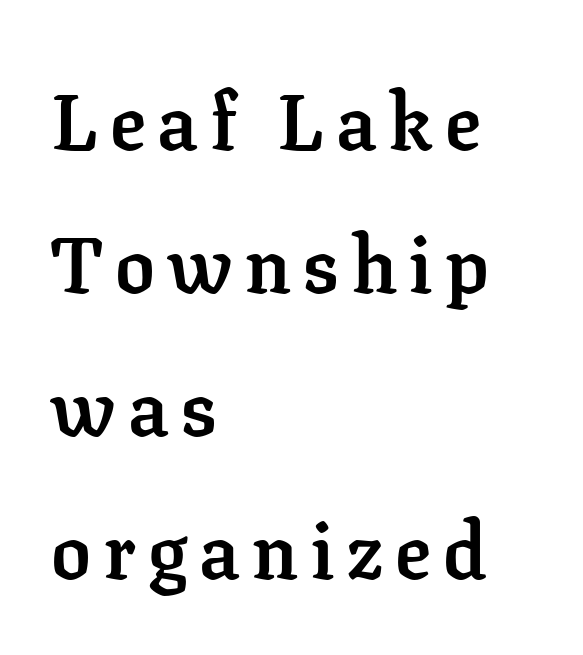
Q: Is the text bold? A: Yes.
Q: Is the text italic (slanted)? A: No, it is upright.
Q: Is the typeface a serif or a sans-serif typeface? A: Serif.
Q: Is the text underlined? A: No.
Q: How is the paragraph aligned? A: Left-aligned.
Q: Width (condensed, normal, or wide)? A: Normal.
Q: Stroke contrast? A: Low.
Q: x-height? A: Medium.
Q: Monospaced? A: No.
